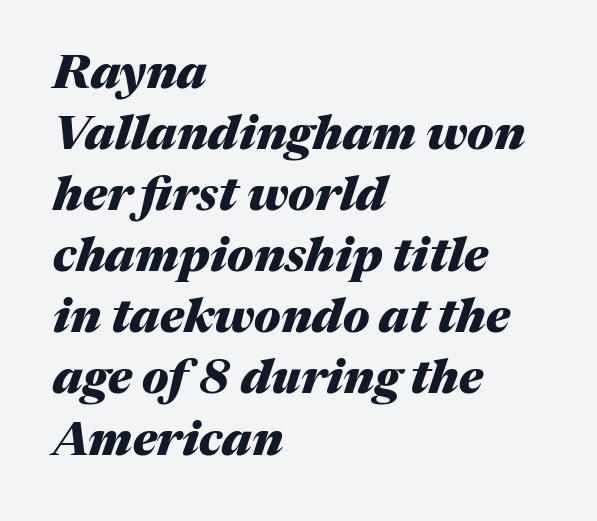
{"italic": "yes", "lean": "right", "slant_degrees": 17, "bold": "yes", "weight": "heavy", "width": "normal", "stroke_contrast": "medium", "x_height": "medium", "monospaced": "no", "underline": "no", "align": "left", "line_spacing": "normal", "line_spacing_ratio": 1.3, "letter_spacing": "normal", "letter_spacing_em": 0.0, "glyph_px": 47}
